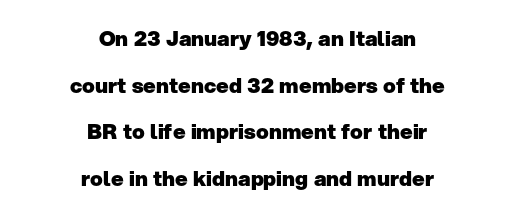
Layout note: lines centered. The font's upright variant was chosen for this text. The passage shown is not underscored anywhere. Weight: bold.
